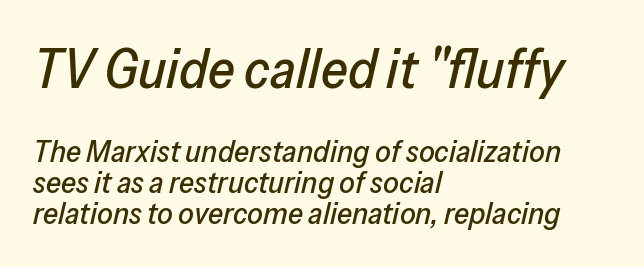
Q: Is the text italic (slanted)? A: Yes, it leans right by about 13 degrees.
Q: Is the text underlined? A: No.
Q: How is the paragraph aligned? A: Left-aligned.
Q: Is the spacing between letters normal or unusually wide? A: Normal.
Q: Is the spacing between lines tight, normal or loose? A: Tight.
Q: Which block of text is set in a larger size, the first (top) or the second (bottom)? A: The first (top) one.
Q: Width (condensed, normal, or wide)? A: Normal.
Q: Stroke contrast? A: Low.
Q: x-height? A: Medium.
Q: Monospaced? A: No.
